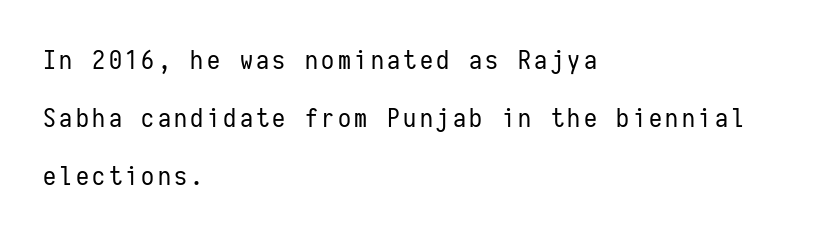
{"italic": "no", "bold": "no", "underline": "no", "align": "left", "line_spacing": "loose", "line_spacing_ratio": 2.24, "glyph_px": 26}
